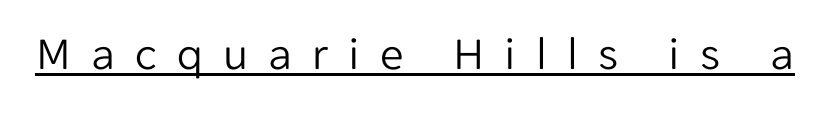
The glyphs are accompanied by a horizontal stroke just below them. Is there any slant? The stems are plumb. This sample uses a sans-serif face. A quiet, ordinary-to-light weight characterises the typeface. Honestly, the letter spacing is so wide it's the main thing you notice.
